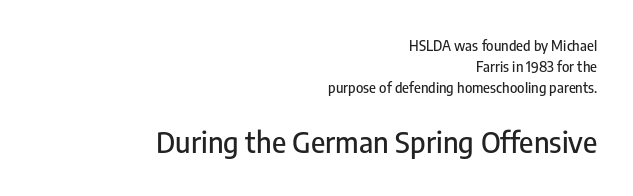
{"serif": "no", "italic": "no", "width": "condensed", "stroke_contrast": "low", "x_height": "medium", "monospaced": "no", "underline": "no", "align": "right", "line_spacing": "normal", "line_spacing_ratio": 1.51, "letter_spacing": "normal", "letter_spacing_em": 0.0, "larger_block": "second", "size_ratio": 2.07, "glyph_px": 29}
